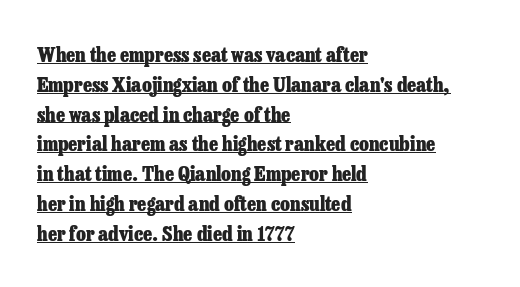
{"italic": "no", "bold": "yes", "underline": "yes", "align": "left", "line_spacing": "normal", "line_spacing_ratio": 1.49, "letter_spacing": "normal", "letter_spacing_em": 0.0, "glyph_px": 20}
